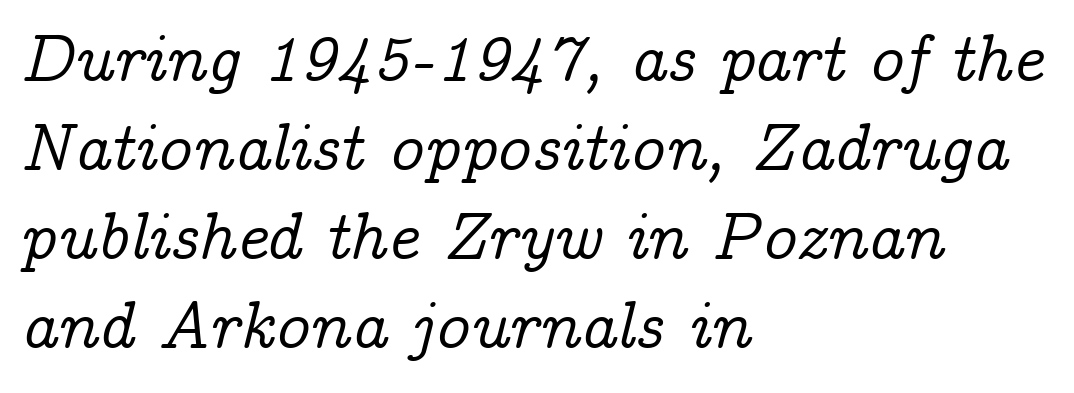
The image shows 67 px serif type, italic (leaning right); set left-aligned, normal line spacing (1.33x), normal letter spacing, not underlined; low stroke contrast and a medium x-height.
